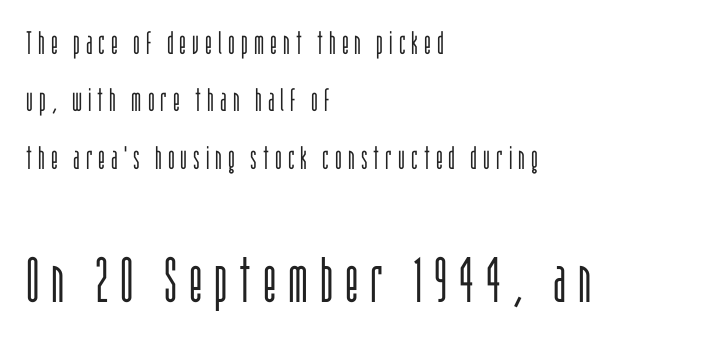
The image shows 63 px light, condensed sans-serif type, upright; set left-aligned, line spacing 1.79x, not underlined; the second (bottom) block is 1.97x larger; low stroke contrast and a large x-height.
